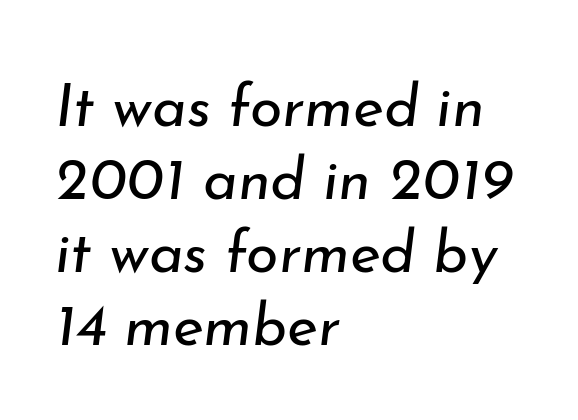
{"italic": "yes", "lean": "right", "slant_degrees": 7, "bold": "no", "weight": "regular", "width": "normal", "stroke_contrast": "low", "x_height": "small", "monospaced": "no", "underline": "no", "align": "left", "line_spacing_ratio": 1.24, "letter_spacing": "normal", "letter_spacing_em": 0.0, "glyph_px": 59}
